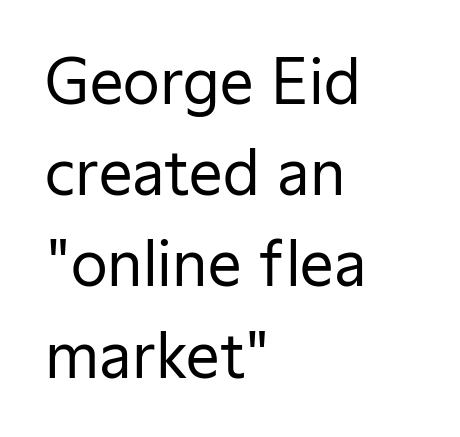
Left-aligned paragraph, ragged on the right. This rendering leaves character spacing at its baseline value. Letters have the restrained weight of plain body copy at most. Designer's note — italics off, roman on. Look at the bottom of the vertical strokes: they stop flat, with no serifs.
